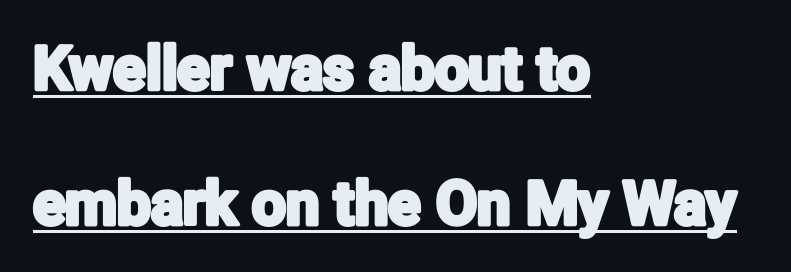
A typesetter would mark this as roman, not italic. If you measured baseline to baseline, you'd find a long distance. What decoration does the sample have? An underline. What stands out about the letter spacing? Nothing — it is the standard amount.
